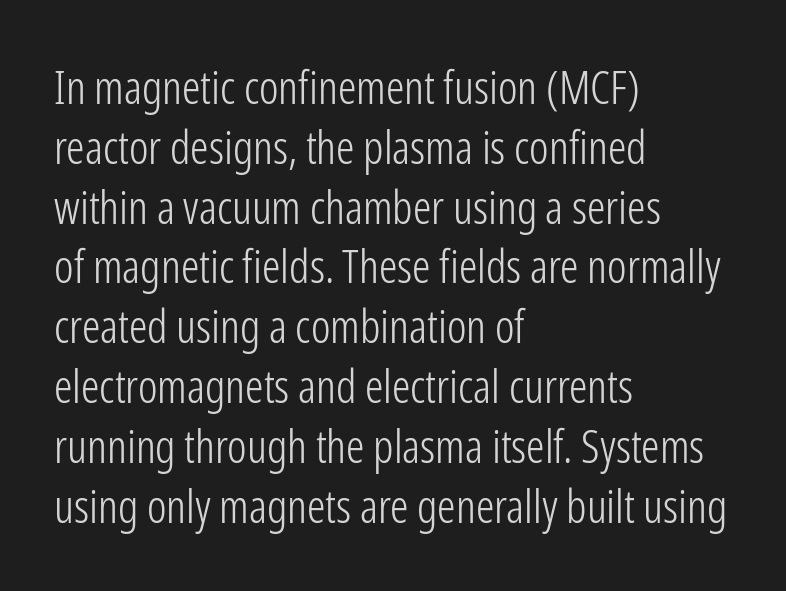
{"serif": "no", "italic": "no", "bold": "no", "weight": "light", "width": "condensed", "stroke_contrast": "low", "x_height": "medium", "monospaced": "no", "underline": "no", "align": "left", "line_spacing": "normal", "line_spacing_ratio": 1.3, "letter_spacing": "normal", "letter_spacing_em": 0.0, "glyph_px": 46}
